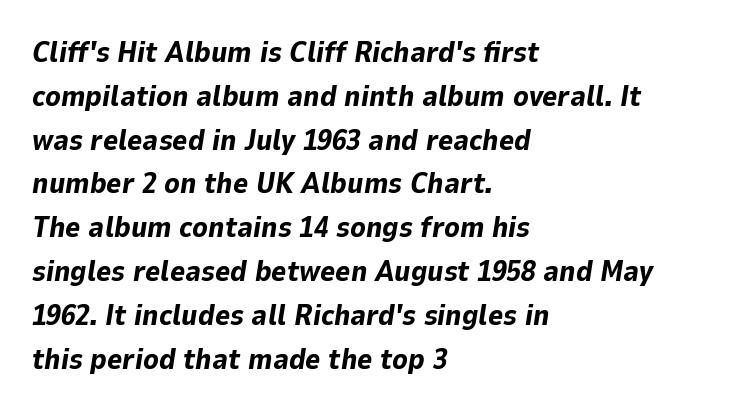
The designer left line spacing at the default. Looks like regular typesetting: each glyph gets only the width it needs. Characters follow at the spacing the type designer built in. The text carries the slant typical of an italic or oblique font. The space directly below the letters is spotless. The face used here has the dense, thick strokes of a bold.
